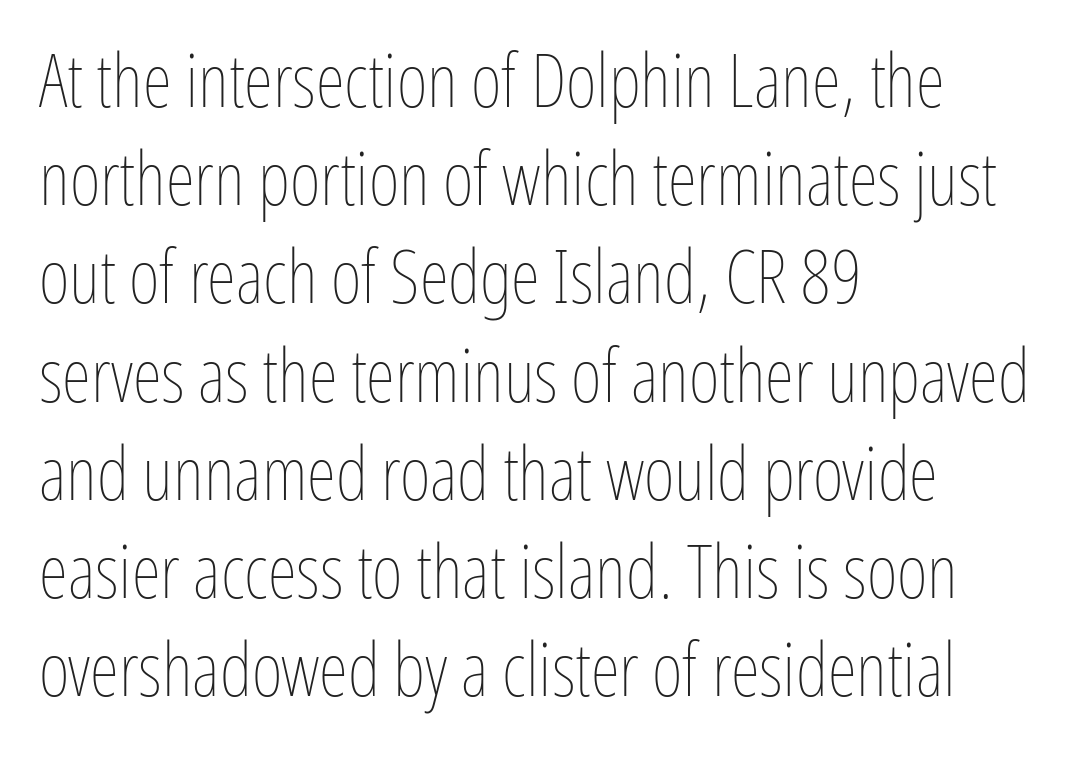
Each stroke keeps to a modest, everyday thickness or less. Here the designer chose a conventional face with non-uniform glyph widths. The face used here is rendered with its standard letterfit. A bare baseline throughout the passage.
